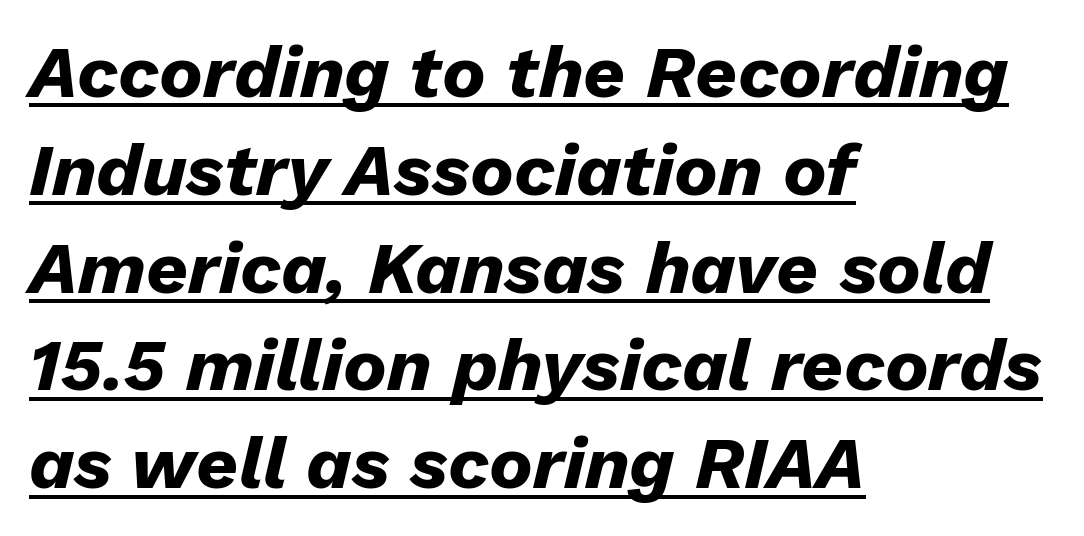
The image shows 73 px heavy type, italic (leaning right); set left-aligned, normal line spacing (1.34x), normal letter spacing, underlined; low stroke contrast and a medium x-height.
